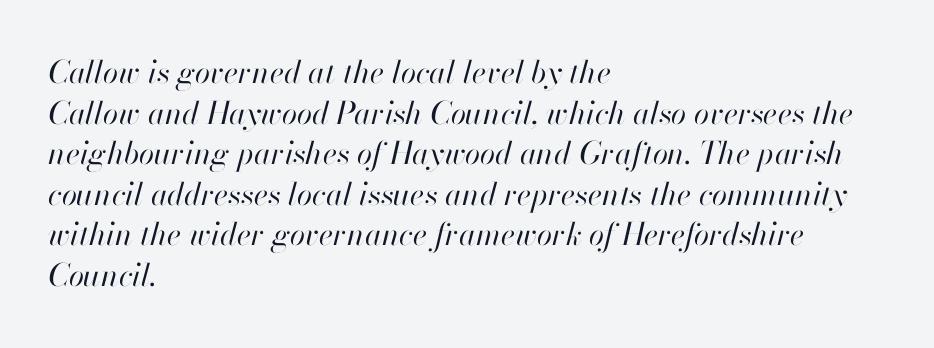
{"italic": "yes", "lean": "right", "slant_degrees": 13, "bold": "no", "weight": "regular", "width": "normal", "stroke_contrast": "high", "x_height": "small", "monospaced": "no", "underline": "no", "align": "left", "line_spacing": "normal", "line_spacing_ratio": 1.31, "letter_spacing": "normal", "letter_spacing_em": 0.0, "glyph_px": 31}
